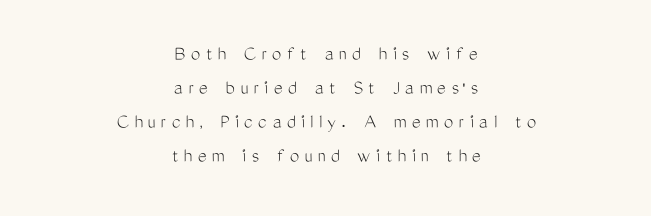
{"italic": "no", "bold": "no", "underline": "no", "align": "center", "line_spacing": "normal", "line_spacing_ratio": 1.62, "letter_spacing": "wide", "letter_spacing_em": 0.26, "glyph_px": 21}
